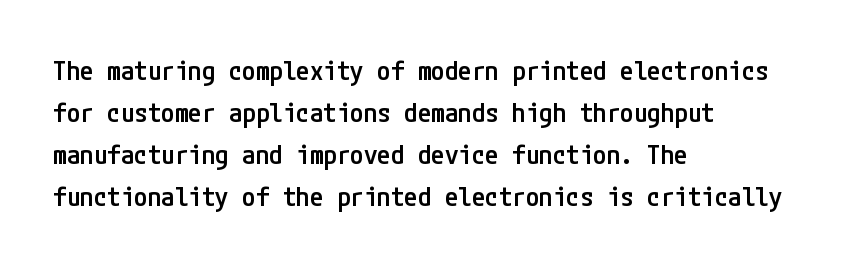
Successive baselines arrive at the customary interval. These lines stack with their left ends in a neat column. Italic? Not at all — the glyphs are vertical. The tracking reads as untouched default to a designer's eye.
